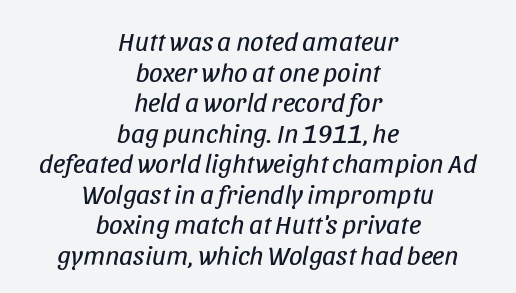
These lines stack symmetrically, like a column narrowing and widening about its center. The string is rendered with underlining switched off. Every character sits at an angle, as italics do. Closely set lines give the paragraph a compact silhouette. Tracking value appears to be zero — textbook default spacing.
